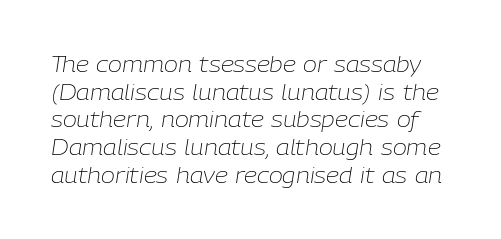
Is the letter spacing exaggerated? No — it looks like the ordinary default. The rows are spaced the way most documents space them. No word sits above an underline. The font is comparable to plain body text, perhaps lighter. Designer's note — italics engaged.
